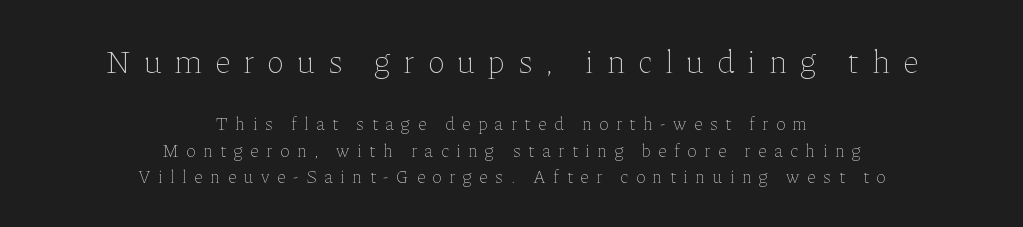
The image shows 32 px thin type, upright; set centered, normal line spacing (1.48x), unusually wide letter spacing (+0.42 em), not underlined; the first (top) block is 1.78x larger; low stroke contrast and a medium x-height.
